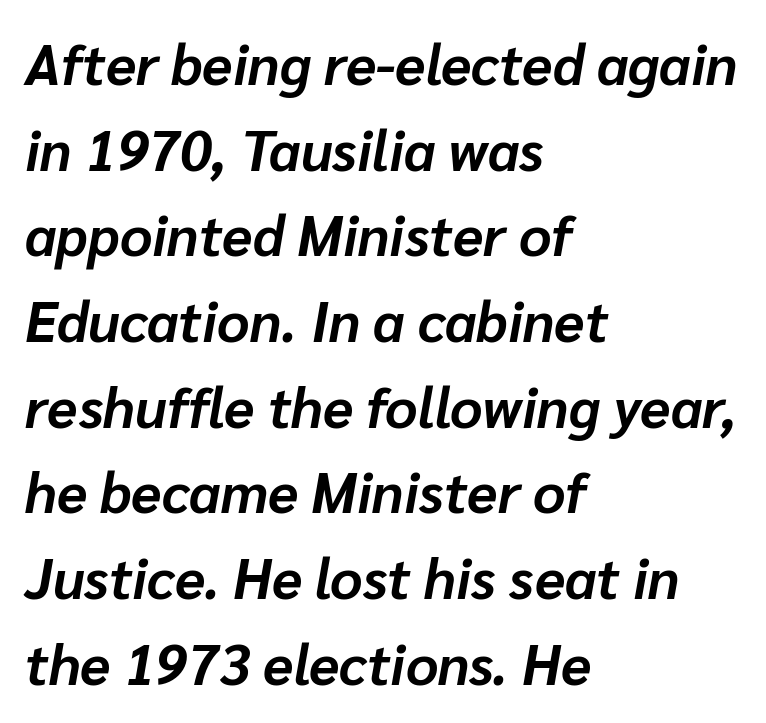
The image shows 56 px bold type, italic (leaning right); set left-aligned, normal line spacing (1.53x), normal letter spacing, not underlined; low stroke contrast and a medium x-height.
